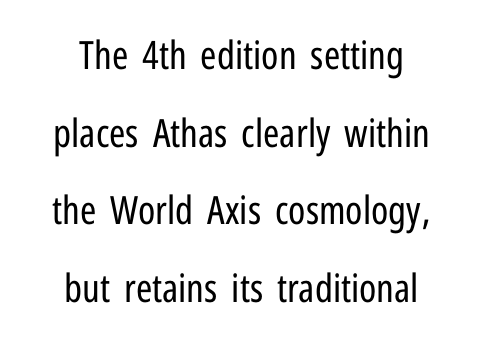
The image shows 39 px regular-weight, condensed sans-serif type, upright; set centered, loose line spacing (1.99x), normal letter spacing, not underlined; low stroke contrast and a medium x-height.
